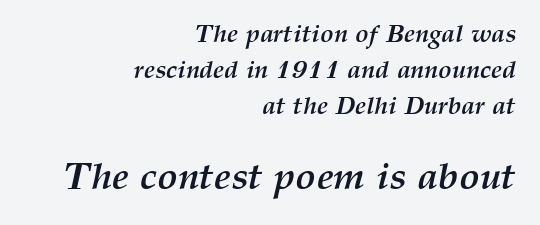
{"italic": "yes", "lean": "right", "slant_degrees": 12, "bold": "yes", "weight": "semibold", "width": "normal", "stroke_contrast": "medium", "x_height": "medium", "monospaced": "no", "underline": "no", "align": "right", "line_spacing": "normal", "line_spacing_ratio": 1.44, "letter_spacing": "normal", "letter_spacing_em": 0.0, "larger_block": "second", "size_ratio": 1.52, "glyph_px": 38}
